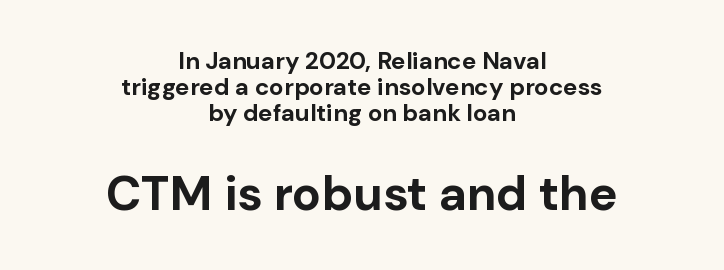
Descender tails drop into unmarked territory. These lines are rendered in a variable-pitch font. This block would grow much taller if given ordinary leading; it's compressed now. Each glyph is drawn with heavy, bold strokes. Scale increases going downward across the two blocks.
